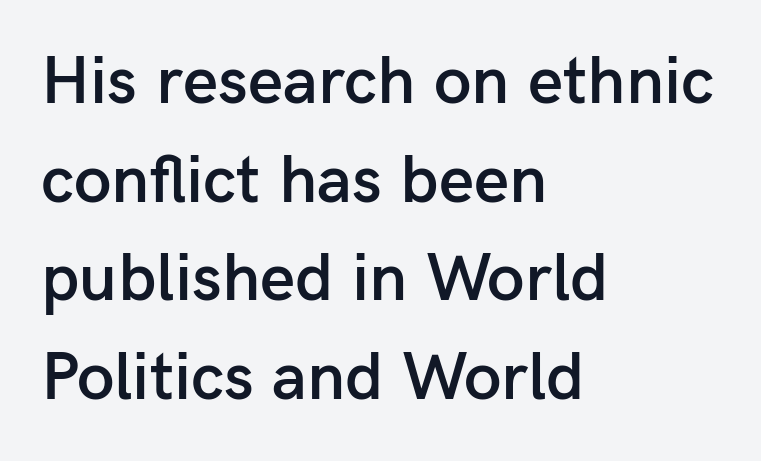
Glyph-to-glyph distance matches everyday printed text. Italic: no, the glyphs are upright roman. Line beginnings align vertically; line endings do not. Caption: semibold face, moderately heavy strokes.
